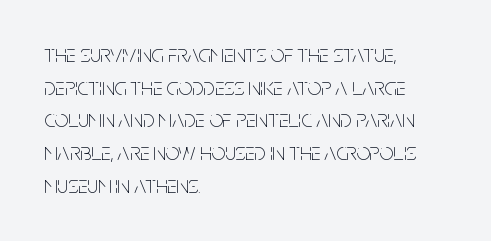
The image shows 24 px text type, upright; set left-aligned, normal line spacing (1.36x), normal letter spacing, not underlined.
